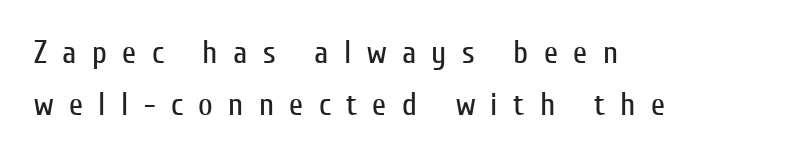
Q: Is the text bold? A: No.
Q: Is the text italic (slanted)? A: No, it is upright.
Q: Is the typeface a serif or a sans-serif typeface? A: Sans-serif.
Q: Is the text underlined? A: No.
Q: How is the paragraph aligned? A: Left-aligned.
Q: Is the spacing between letters normal or unusually wide? A: Unusually wide.
Q: Is the spacing between lines tight, normal or loose? A: Normal.
Q: Width (condensed, normal, or wide)? A: Condensed.
Q: Stroke contrast? A: Low.
Q: x-height? A: Medium.
Q: Monospaced? A: No.
